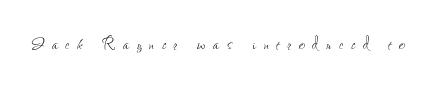
Q: Is the text bold? A: No.
Q: Is the text italic (slanted)? A: Yes.
Q: Is the text underlined? A: No.
Q: Is the spacing between letters normal or unusually wide? A: Unusually wide.
